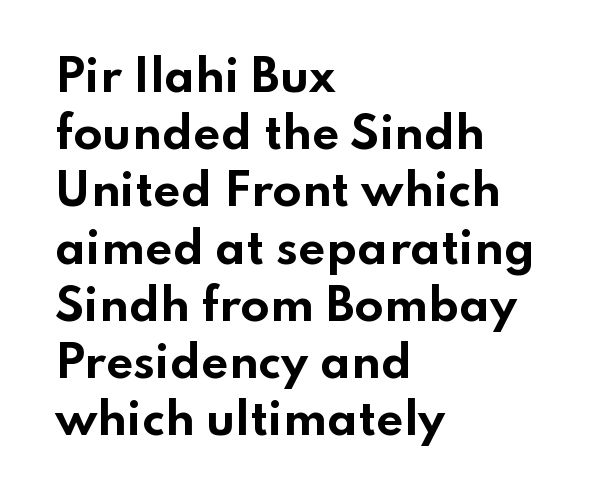
The image shows 43 px bold, wide sans-serif type, upright; set left-aligned, normal line spacing (1.33x), normal letter spacing, not underlined; low stroke contrast and a small x-height.
